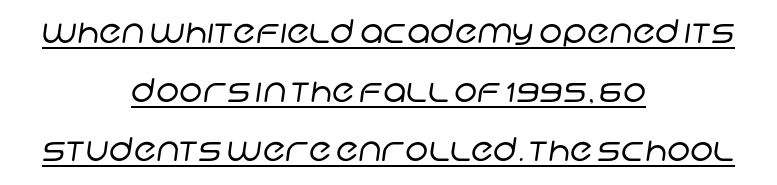
Unlike a traditional serif, this face leaves its strokes unadorned. This is not heavy type; no bold has been used. Proportional: the letters do not fall into vertical columns. Both edges are ragged and mirror each other, which tells us the setting is centered. Caption: lettering with a line underneath.
